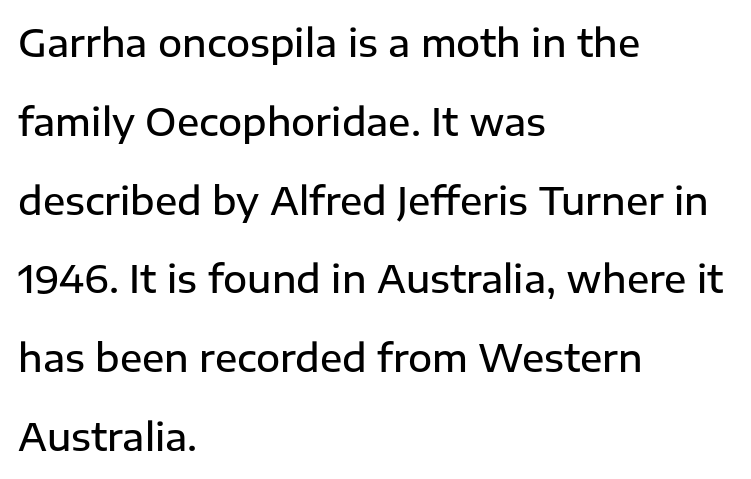
Q: Is the text bold? A: Semi-bold.
Q: Is the text italic (slanted)? A: No, it is upright.
Q: Is the typeface a serif or a sans-serif typeface? A: Sans-serif.
Q: Is the text underlined? A: No.
Q: How is the paragraph aligned? A: Left-aligned.
Q: Is the spacing between letters normal or unusually wide? A: Normal.
Q: Is the spacing between lines tight, normal or loose? A: Loose.
Q: Width (condensed, normal, or wide)? A: Normal.
Q: Stroke contrast? A: Low.
Q: x-height? A: Medium.
Q: Monospaced? A: No.
